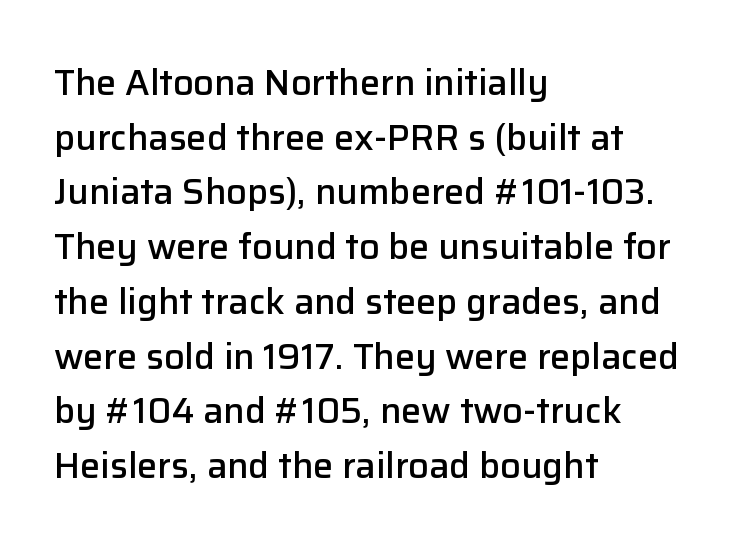
Q: Is the text bold? A: Semi-bold.
Q: Is the text italic (slanted)? A: No, it is upright.
Q: Is the typeface a serif or a sans-serif typeface? A: Sans-serif.
Q: Is the text underlined? A: No.
Q: How is the paragraph aligned? A: Left-aligned.
Q: Is the spacing between letters normal or unusually wide? A: Normal.
Q: Is the spacing between lines tight, normal or loose? A: Normal.
Q: Width (condensed, normal, or wide)? A: Normal.
Q: Stroke contrast? A: Low.
Q: x-height? A: Medium.
Q: Monospaced? A: No.
